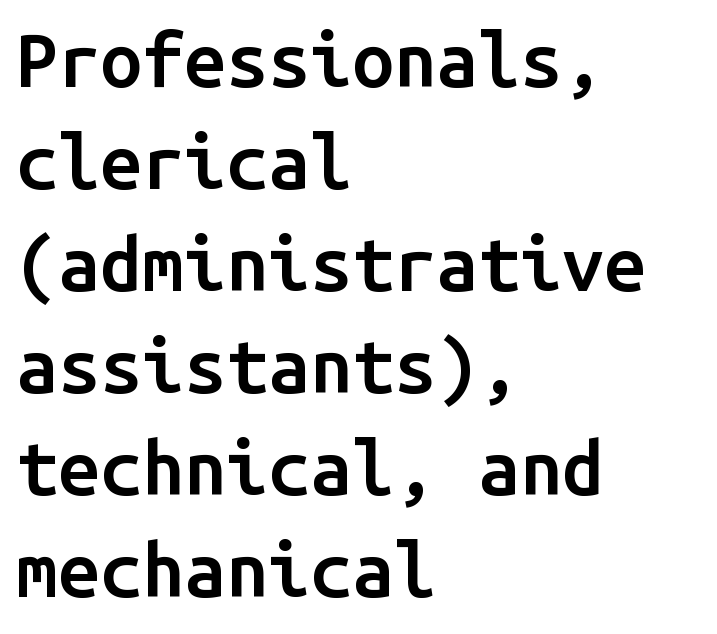
Q: Is the text bold? A: Semi-bold.
Q: Is the text italic (slanted)? A: No, it is upright.
Q: Is the typeface a serif or a sans-serif typeface? A: Sans-serif.
Q: Is the text underlined? A: No.
Q: How is the paragraph aligned? A: Left-aligned.
Q: Is the spacing between letters normal or unusually wide? A: Normal.
Q: Is the spacing between lines tight, normal or loose? A: Normal.
Q: Width (condensed, normal, or wide)? A: Normal.
Q: Stroke contrast? A: Low.
Q: x-height? A: Medium.
Q: Monospaced? A: Yes.
